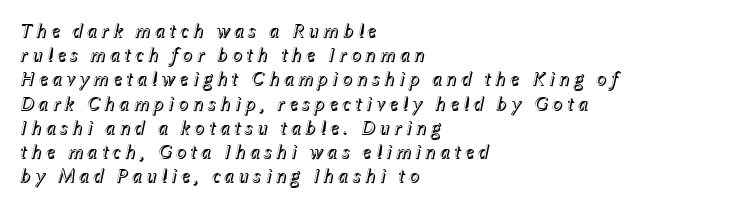
The image shows 20 px text type, italic (leaning right); set left-aligned, line spacing 1.21x, not underlined.
